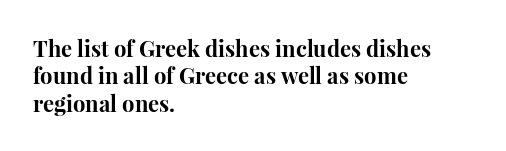
Only glyphs here, with clear space below each row. The type sits square on the baseline with zero lean. Short note: letters normally spaced. Summary of vertical rhythm: regular, with standard interline spacing. Thick stems and heavy bowls — unmistakably bold. Short and long lines alike share a common starting point at left.
